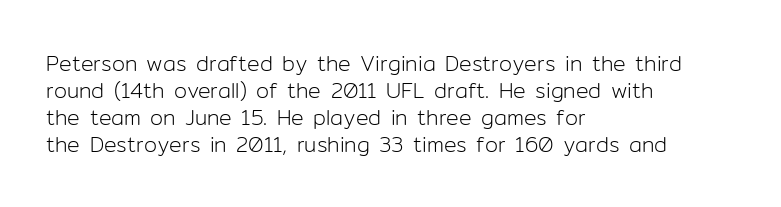
Q: Is the text bold? A: No.
Q: Is the text italic (slanted)? A: No, it is upright.
Q: Is the text underlined? A: No.
Q: How is the paragraph aligned? A: Left-aligned.
Q: Is the spacing between letters normal or unusually wide? A: Normal.
Q: Is the spacing between lines tight, normal or loose? A: Normal.
